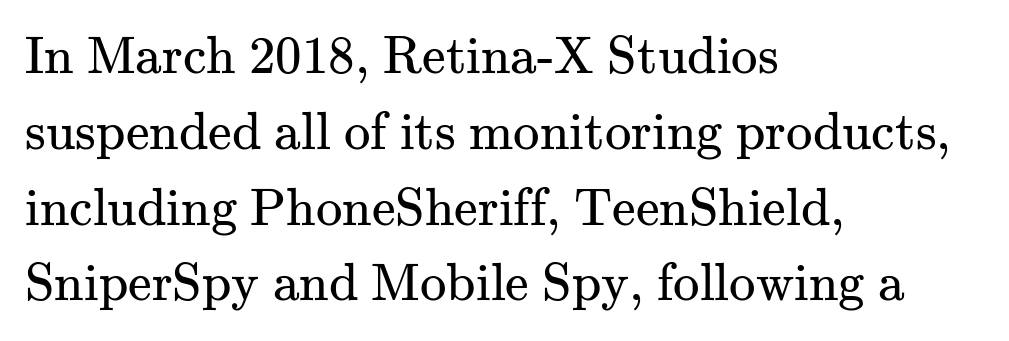
This block has exactly the height ordinary leading produces. Proportional: the letters do not fall into vertical columns. This is roman type, the default non-slanted kind. The space directly below the letters is spotless.
